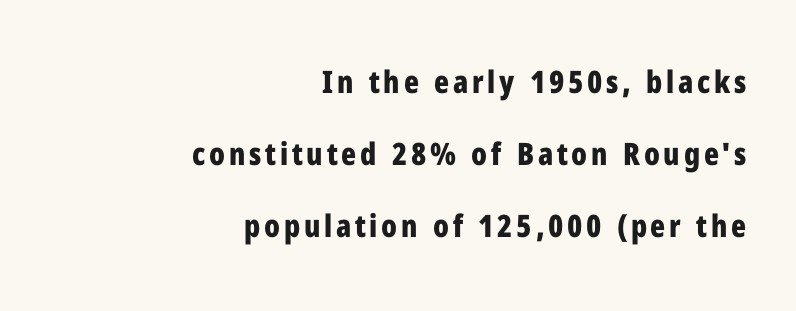
Q: Is the text bold? A: Yes.
Q: Is the text italic (slanted)? A: No, it is upright.
Q: Is the typeface a serif or a sans-serif typeface? A: Sans-serif.
Q: Is the text underlined? A: No.
Q: How is the paragraph aligned? A: Right-aligned.
Q: Is the spacing between lines tight, normal or loose? A: Loose.
Q: Width (condensed, normal, or wide)? A: Condensed.
Q: Stroke contrast? A: Low.
Q: x-height? A: Medium.
Q: Monospaced? A: No.
